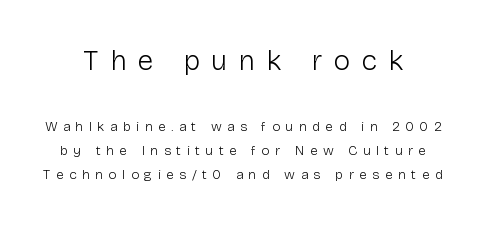
The image shows 29 px light sans-serif type, upright; set centered, line spacing 1.74x, unusually wide letter spacing (+0.38 em), not underlined; the first (top) block is 2.07x larger; low stroke contrast and a medium x-height.
